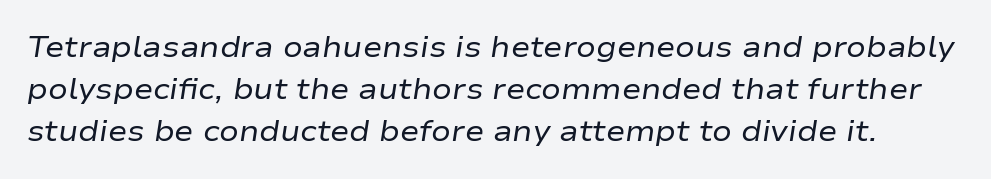
Q: Is the text bold? A: No.
Q: Is the text italic (slanted)? A: Yes, it leans right by about 9 degrees.
Q: Is the text underlined? A: No.
Q: Is the spacing between letters normal or unusually wide? A: Normal.
Q: Is the spacing between lines tight, normal or loose? A: Normal.
Q: Width (condensed, normal, or wide)? A: Wide.
Q: Stroke contrast? A: Low.
Q: x-height? A: Medium.
Q: Monospaced? A: No.
